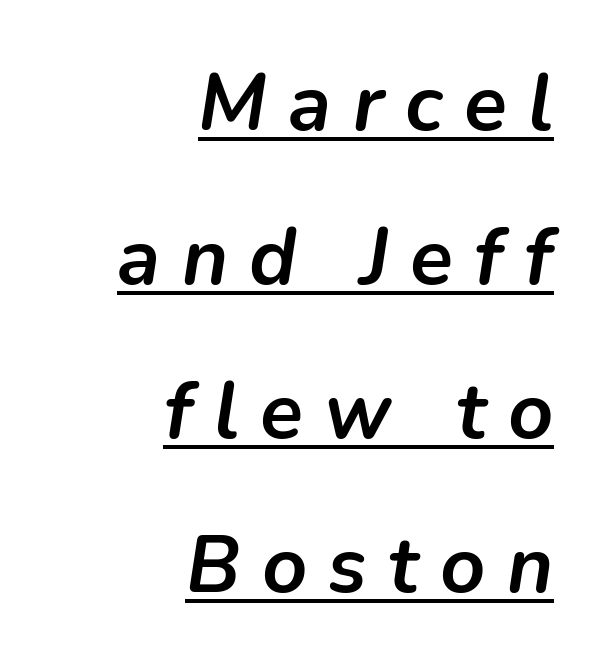
The horizontal fit of the characters is loose and conspicuously gappy. What weight is shown? A full bold with thick strokes. The space between consecutive lines is lavish. If you drew a ruler down the right edge, every line would touch it. Is this a fixed-width face? No — the glyphs have proportional, varying widths.
